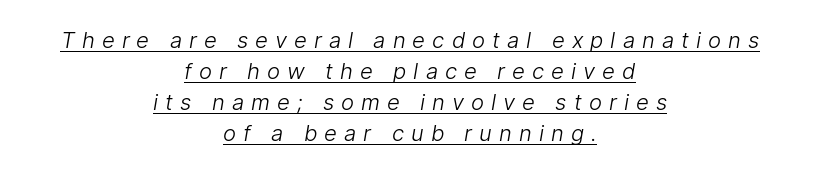
Q: Is the text bold? A: No.
Q: Is the text underlined? A: Yes.
Q: How is the paragraph aligned? A: Centered.
Q: Is the spacing between letters normal or unusually wide? A: Unusually wide.
Q: Is the spacing between lines tight, normal or loose? A: Normal.
